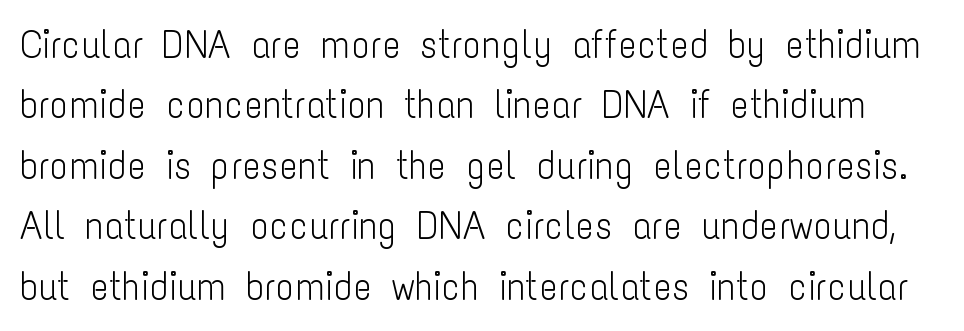
{"serif": "no", "italic": "no", "bold": "no", "weight": "light", "width": "condensed", "stroke_contrast": "low", "x_height": "medium", "monospaced": "no", "underline": "no", "line_spacing": "normal", "line_spacing_ratio": 1.55, "letter_spacing": "normal", "letter_spacing_em": 0.0, "glyph_px": 39}
